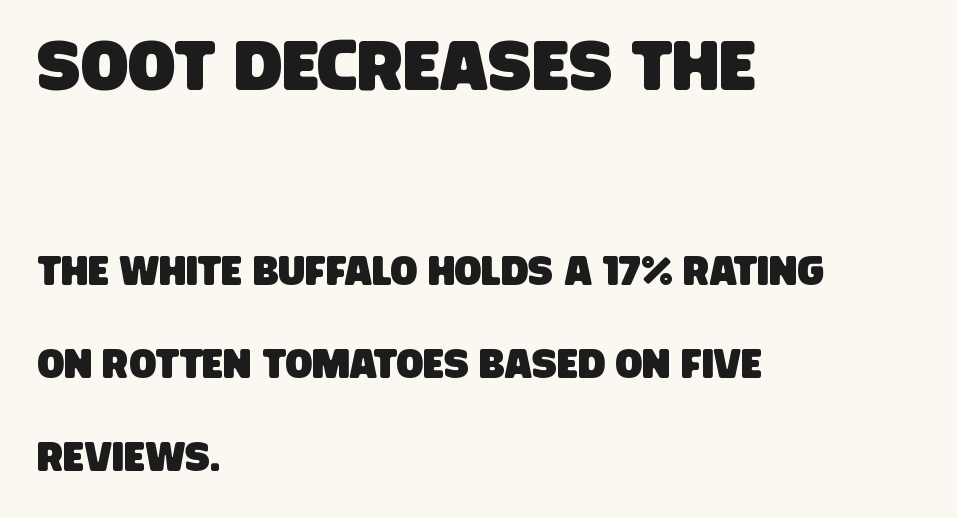
{"serif": "no", "width": "condensed", "stroke_contrast": "low", "x_height": "large", "monospaced": "no", "underline": "no", "align": "left", "line_spacing": "loose", "line_spacing_ratio": 2.32, "letter_spacing": "normal", "letter_spacing_em": 0.0, "larger_block": "first", "size_ratio": 1.75, "glyph_px": 70}
